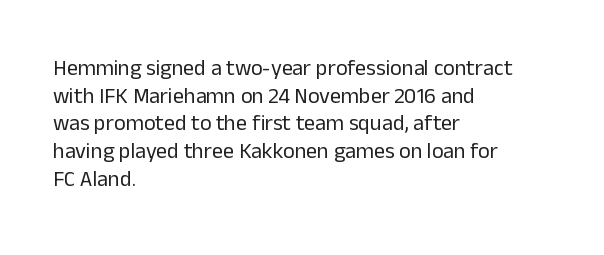
The image shows 22 px text type, upright; set left-aligned, normal line spacing (1.26x), normal letter spacing, not underlined.
